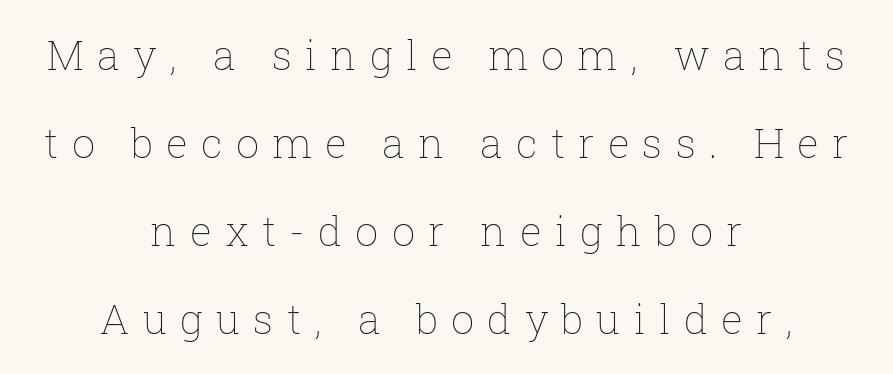
The rendering positions every line midway between the sides. The passage shown has open, widely tracked lettering throughout. Do the characters align in a grid? No, the font is proportional. Rule under the text: the space is simply empty. Weight class: somewhere from thin through regular. The passage shown stacks its lines with a broad gap.
